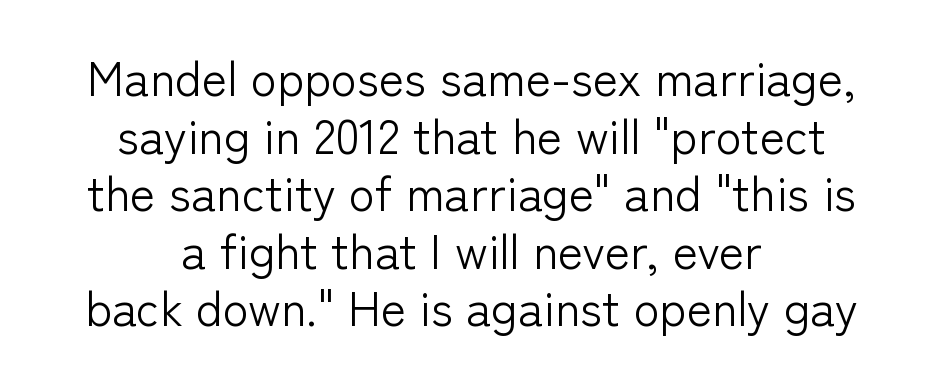
The image shows 48 px light sans-serif type, upright; set centered, line spacing 1.2x, normal letter spacing, not underlined; low stroke contrast and a medium x-height.
